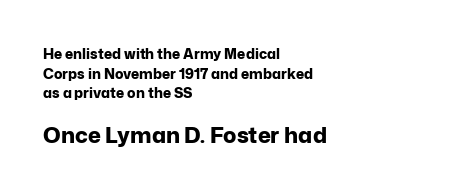
Students, this is bold: see how much ink each stroke carries. The emphasis by scale lands on block number two, below. This is roman type, the default non-slanted kind. How are the letters spaced? Ordinarily, with no added tracking.
